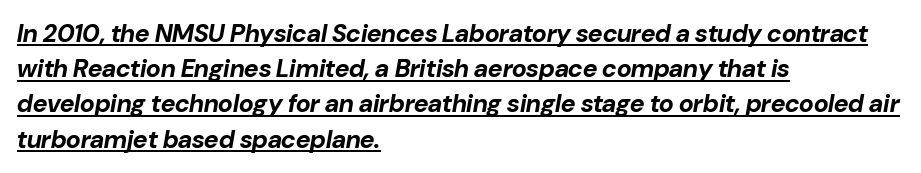
Q: Is the text bold? A: Yes.
Q: Is the text italic (slanted)? A: Yes, it leans right by about 10 degrees.
Q: Is the text underlined? A: Yes.
Q: How is the paragraph aligned? A: Left-aligned.
Q: Is the spacing between letters normal or unusually wide? A: Normal.
Q: Is the spacing between lines tight, normal or loose? A: Normal.
